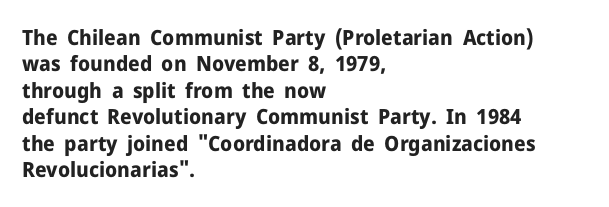
{"italic": "no", "bold": "yes", "underline": "no", "align": "left", "line_spacing": "normal", "line_spacing_ratio": 1.26, "letter_spacing": "normal", "letter_spacing_em": 0.0, "glyph_px": 21}
